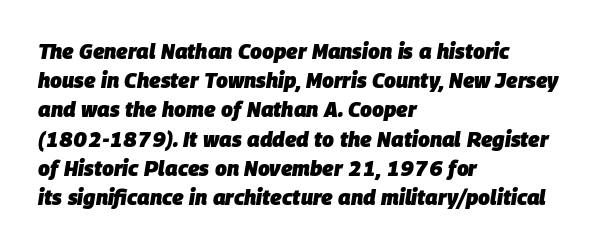
The image shows 21 px bold type, italic (leaning right); set left-aligned, normal line spacing (1.39x), normal letter spacing, not underlined.
